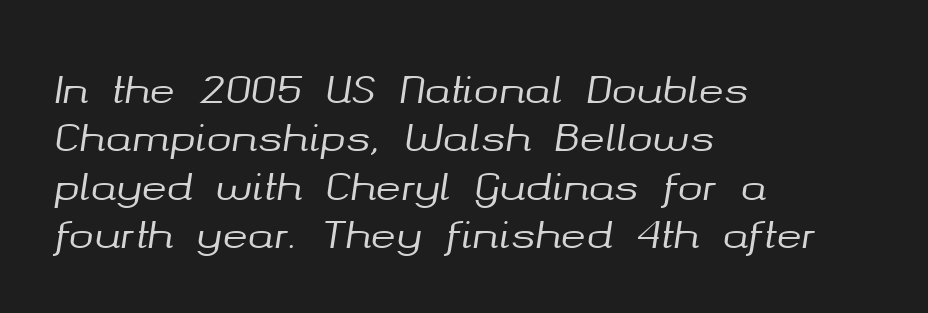
{"italic": "yes", "lean": "right", "slant_degrees": 8, "width": "normal", "stroke_contrast": "medium", "x_height": "medium", "monospaced": "no", "underline": "no", "align": "left", "line_spacing": "normal", "line_spacing_ratio": 1.27, "letter_spacing": "normal", "letter_spacing_em": 0.0, "glyph_px": 38}
